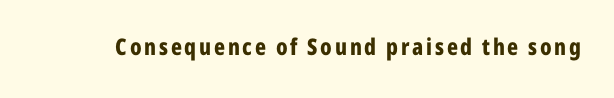
The image shows 23 px bold type, upright; set not underlined.
